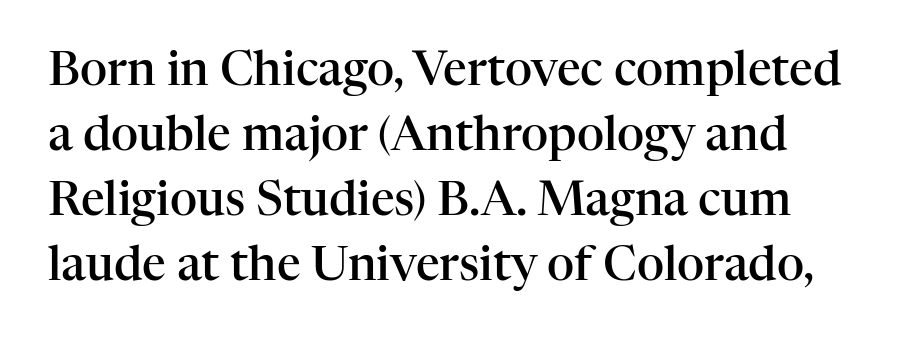
{"serif": "yes", "italic": "no", "bold": "semi", "weight": "semibold", "width": "normal", "stroke_contrast": "high", "x_height": "medium", "monospaced": "no", "underline": "no", "line_spacing": "normal", "line_spacing_ratio": 1.38, "letter_spacing": "normal", "letter_spacing_em": 0.0, "glyph_px": 47}
